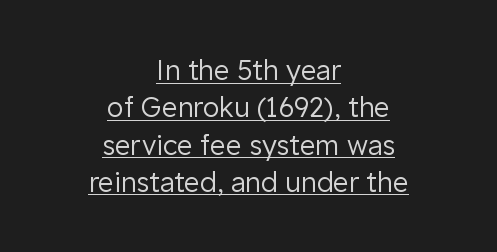
Leftover space on each line is divided equally before and after the words. Each word holds together tightly as a unit, with standard inter-letter gaps. The font's upright variant was chosen for this text. Regarding leading, the lines here are spaced in the standard way. This rendering features underlined lettering. Weight class: somewhere from thin through regular.
